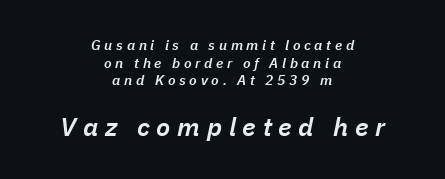
The image shows 26 px text type, italic (leaning right); set centered, normal line spacing (1.26x), unusually wide letter spacing (+0.26 em), not underlined; the second (bottom) block is 1.86x larger.
